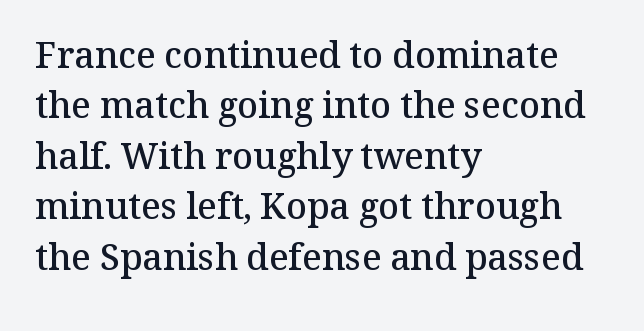
Q: Is the text bold? A: Semi-bold.
Q: Is the text italic (slanted)? A: No, it is upright.
Q: Is the typeface a serif or a sans-serif typeface? A: Serif.
Q: Is the text underlined? A: No.
Q: How is the paragraph aligned? A: Left-aligned.
Q: Is the spacing between letters normal or unusually wide? A: Normal.
Q: Is the spacing between lines tight, normal or loose? A: Normal.
Q: Width (condensed, normal, or wide)? A: Normal.
Q: Stroke contrast? A: Medium.
Q: x-height? A: Medium.
Q: Monospaced? A: No.
